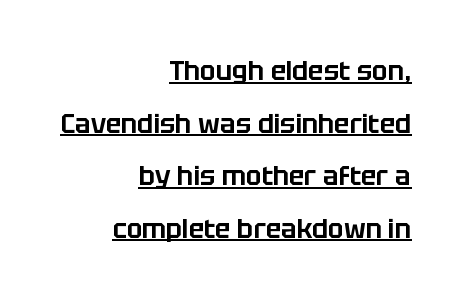
In designer terms, the underline attribute is active on this setting. Line endings align vertically; line beginnings do not. Reading down the column, the eye jumps a long way to each next line. Nope, not italic — everything's standing straight.
